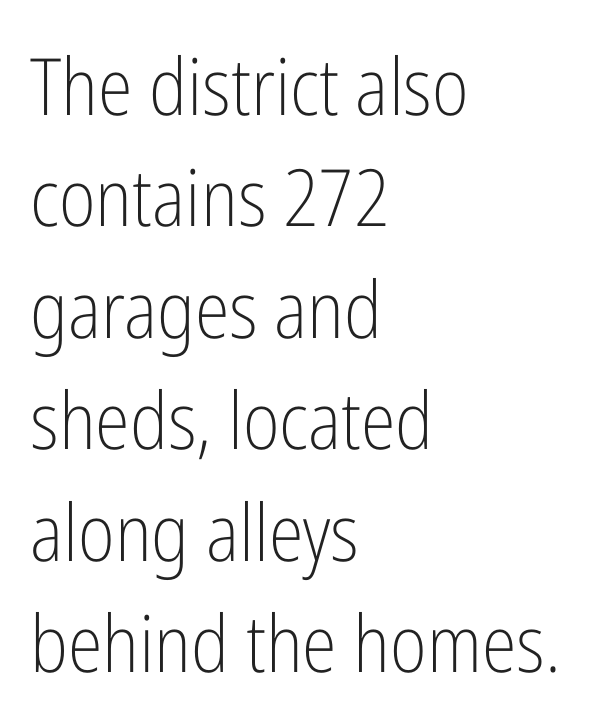
{"serif": "no", "italic": "no", "bold": "no", "weight": "light", "width": "condensed", "stroke_contrast": "low", "x_height": "medium", "monospaced": "no", "underline": "no", "align": "left", "line_spacing": "normal", "line_spacing_ratio": 1.41, "letter_spacing": "normal", "letter_spacing_em": 0.0, "glyph_px": 79}
